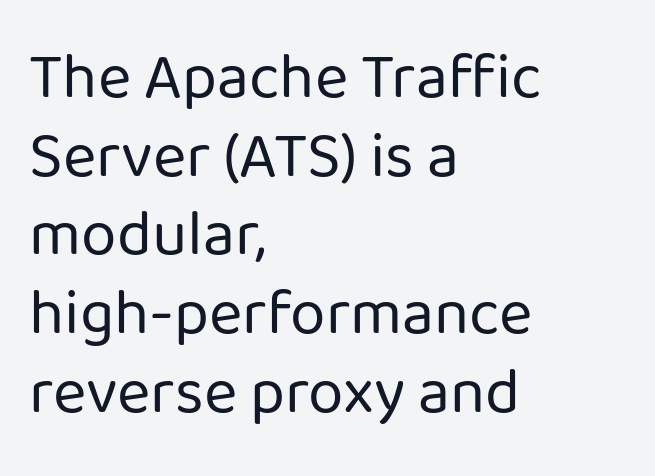
The image shows 64 px regular-weight sans-serif type, upright; set left-aligned, line spacing 1.23x, normal letter spacing, not underlined; low stroke contrast and a medium x-height.
